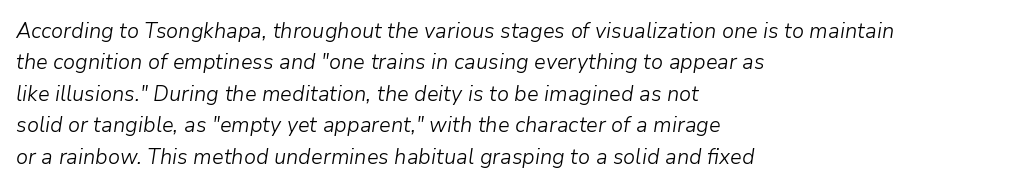
Would a proofreader flag this as italicized? Yes. Vertically, the passage feels balanced, rows spaced as you'd expect. Short and long lines alike share a common starting point at left. The type is set solid horizontally, with unmodified tracking.
